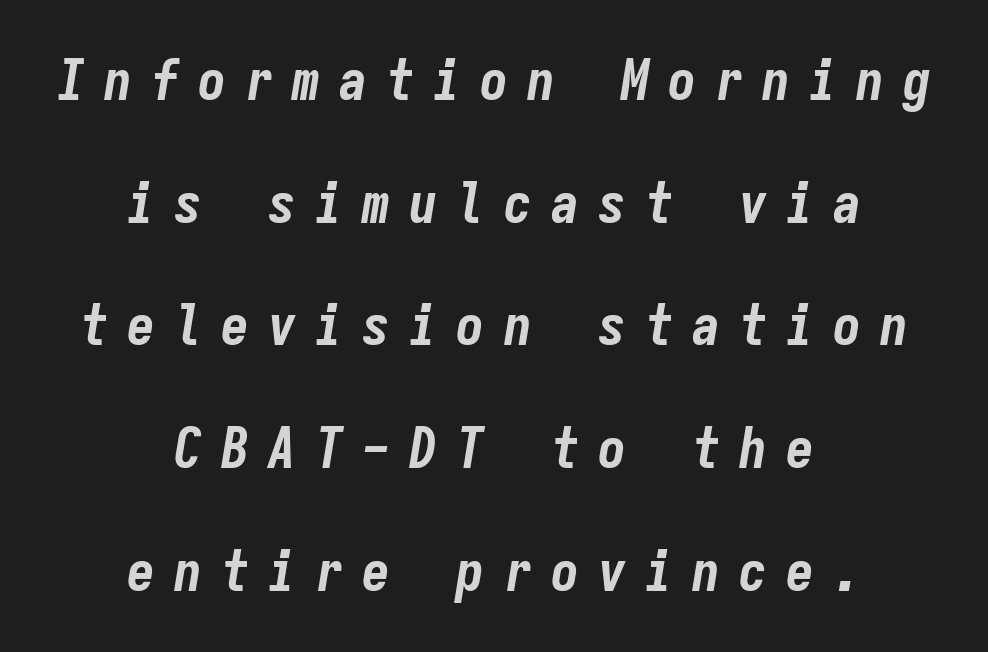
{"italic": "yes", "lean": "right", "slant_degrees": 9, "bold": "yes", "weight": "bold", "width": "condensed", "stroke_contrast": "low", "x_height": "medium", "monospaced": "yes", "underline": "no", "align": "center", "line_spacing": "loose", "line_spacing_ratio": 2.19, "letter_spacing": "wide", "letter_spacing_em": 0.34, "glyph_px": 56}
